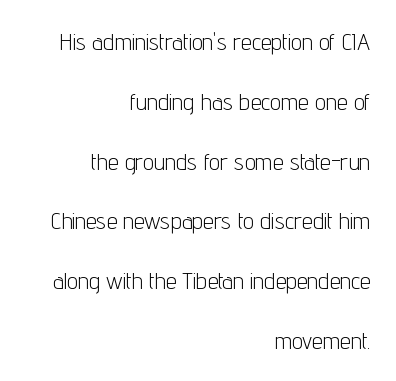
The image shows 24 px text type, upright; set right-aligned, loose line spacing (2.49x), normal letter spacing, not underlined.
